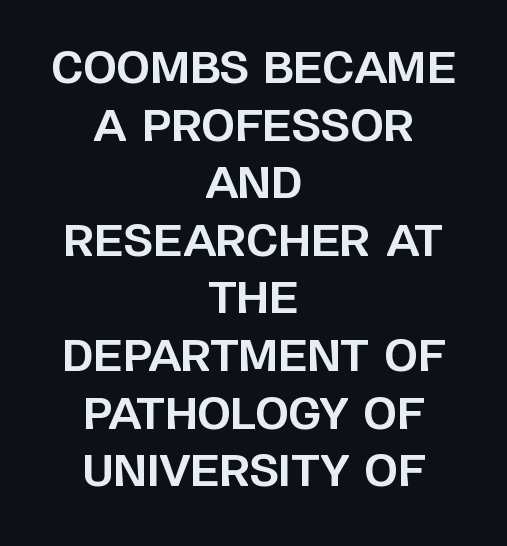
Q: Is the text bold? A: Yes.
Q: Is the text italic (slanted)? A: No, it is upright.
Q: Is the typeface a serif or a sans-serif typeface? A: Sans-serif.
Q: Is the text underlined? A: No.
Q: How is the paragraph aligned? A: Centered.
Q: Is the spacing between letters normal or unusually wide? A: Normal.
Q: Is the spacing between lines tight, normal or loose? A: Normal.
Q: Width (condensed, normal, or wide)? A: Normal.
Q: Stroke contrast? A: Low.
Q: x-height? A: Large.
Q: Monospaced? A: No.
